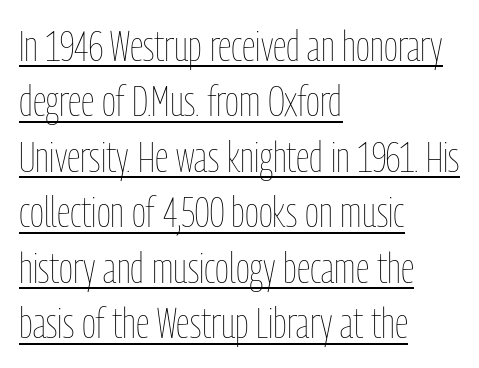
The face used here is proportionally spaced, like ordinary book or web type. Nothing heavy about these letters — not bold at all. Between one letter and the next there's only the usual sliver of space. Like a heading marked for emphasis, these lines bear an underscore.
